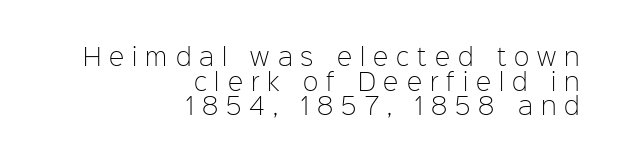
{"italic": "no", "bold": "no", "underline": "no", "align": "right", "line_spacing": "tight", "line_spacing_ratio": 1.07, "letter_spacing": "wide", "letter_spacing_em": 0.35, "glyph_px": 23}
